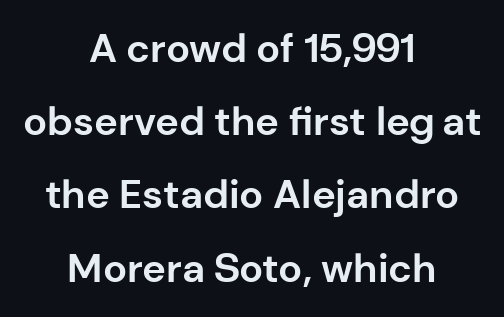
Q: Is the text bold? A: Yes.
Q: Is the text italic (slanted)? A: No, it is upright.
Q: Is the typeface a serif or a sans-serif typeface? A: Sans-serif.
Q: Is the text underlined? A: No.
Q: How is the paragraph aligned? A: Centered.
Q: Is the spacing between letters normal or unusually wide? A: Normal.
Q: Width (condensed, normal, or wide)? A: Normal.
Q: Stroke contrast? A: Low.
Q: x-height? A: Medium.
Q: Monospaced? A: No.
